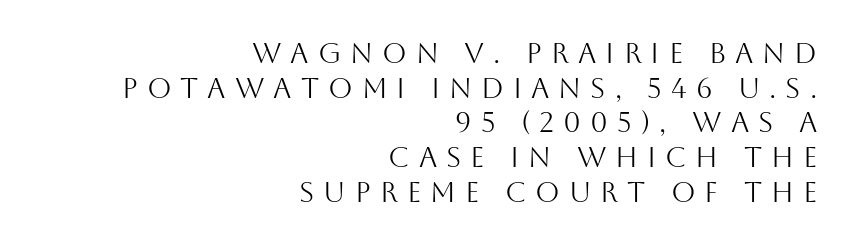
When letters stand straight like this, we call the style roman or upright. Weight: in the light-to-regular range. These lines stack with their right ends in a neat column. The baseline area is clear. Tracking value appears strongly positive — letters spread wide. Letterform terminals end flat and unadorned throughout the passage.
